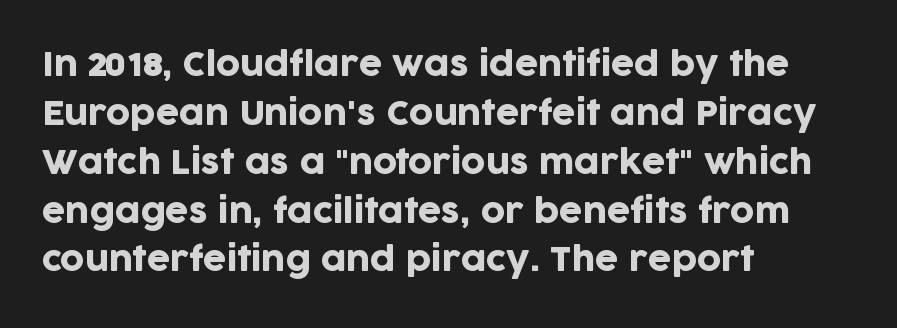
Q: Is the text italic (slanted)? A: No, it is upright.
Q: Is the typeface a serif or a sans-serif typeface? A: Sans-serif.
Q: Is the text underlined? A: No.
Q: How is the paragraph aligned? A: Left-aligned.
Q: Is the spacing between letters normal or unusually wide? A: Normal.
Q: Is the spacing between lines tight, normal or loose? A: Normal.
Q: Width (condensed, normal, or wide)? A: Normal.
Q: Stroke contrast? A: Low.
Q: x-height? A: Large.
Q: Monospaced? A: No.
